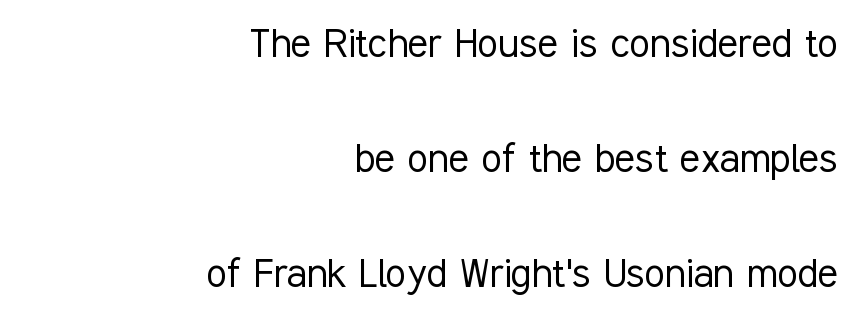
The image shows 47 px light, condensed sans-serif type, upright; set right-aligned, loose line spacing (2.45x), normal letter spacing, not underlined; low stroke contrast and a medium x-height.
